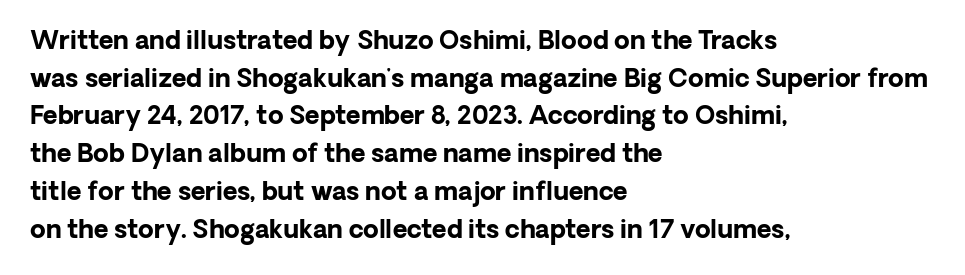
The image shows 25 px bold type, upright; set left-aligned, normal line spacing (1.51x), normal letter spacing, not underlined.
